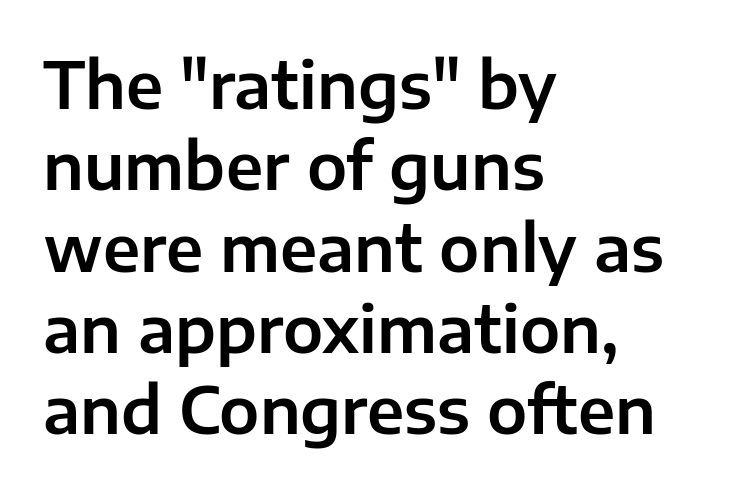
Q: Is the text italic (slanted)? A: No, it is upright.
Q: Is the typeface a serif or a sans-serif typeface? A: Sans-serif.
Q: Is the text underlined? A: No.
Q: How is the paragraph aligned? A: Left-aligned.
Q: Is the spacing between letters normal or unusually wide? A: Normal.
Q: Is the spacing between lines tight, normal or loose? A: Normal.
Q: Width (condensed, normal, or wide)? A: Normal.
Q: Stroke contrast? A: Low.
Q: x-height? A: Medium.
Q: Monospaced? A: No.
